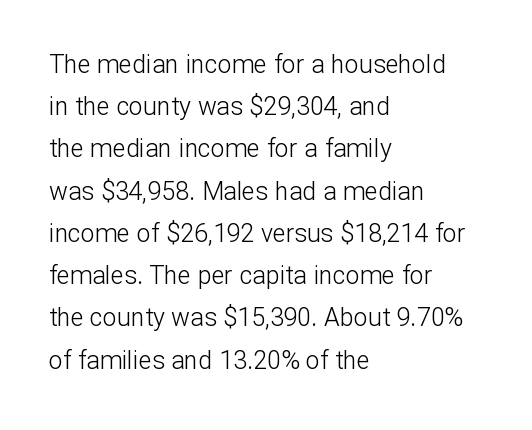
The image shows 25 px text type, upright; set left-aligned, normal line spacing (1.69x), normal letter spacing, not underlined.
